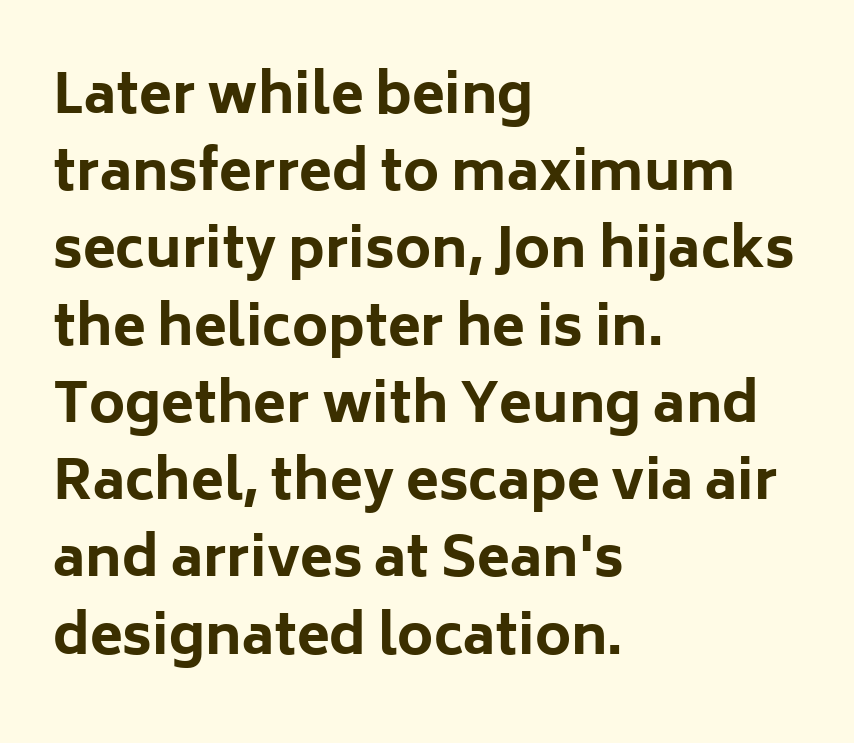
To sum up the face: it is a sans, with no serifs. Leftover space on each line is placed entirely after the last word. Notice how descenders clear the ascenders below comfortably — that's standard leading. The lettering holds an erect, upright posture throughout. The characters look thick and weighty, a clear bold.
